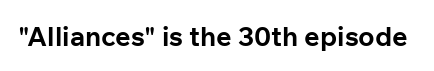
{"italic": "no", "bold": "yes", "underline": "no", "letter_spacing": "normal", "letter_spacing_em": 0.0, "glyph_px": 27}
